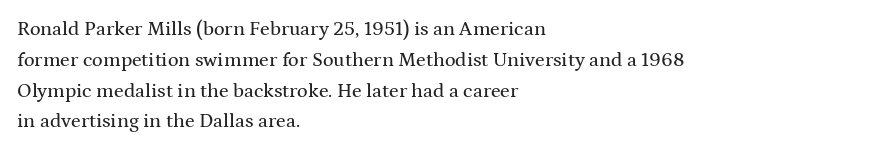
Q: Is the text italic (slanted)? A: No, it is upright.
Q: Is the text underlined? A: No.
Q: How is the paragraph aligned? A: Left-aligned.
Q: Is the spacing between letters normal or unusually wide? A: Normal.
Q: Is the spacing between lines tight, normal or loose? A: Normal.
